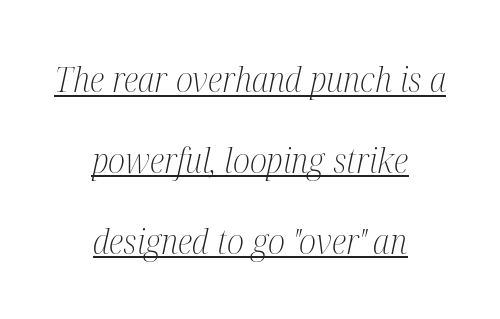
Q: Is the text bold? A: No.
Q: Is the text italic (slanted)? A: Yes, it leans right by about 12 degrees.
Q: Is the typeface a serif or a sans-serif typeface? A: Serif.
Q: Is the text underlined? A: Yes.
Q: How is the paragraph aligned? A: Centered.
Q: Is the spacing between letters normal or unusually wide? A: Normal.
Q: Is the spacing between lines tight, normal or loose? A: Loose.
Q: Width (condensed, normal, or wide)? A: Condensed.
Q: Stroke contrast? A: Medium.
Q: x-height? A: Medium.
Q: Monospaced? A: No.
